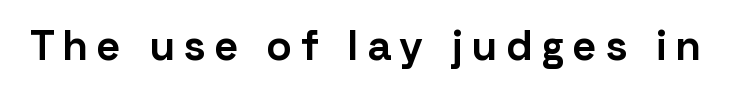
{"serif": "no", "italic": "no", "bold": "yes", "weight": "bold", "width": "normal", "stroke_contrast": "low", "x_height": "medium", "monospaced": "no", "underline": "no", "letter_spacing": "wide", "letter_spacing_em": 0.23, "glyph_px": 42}
